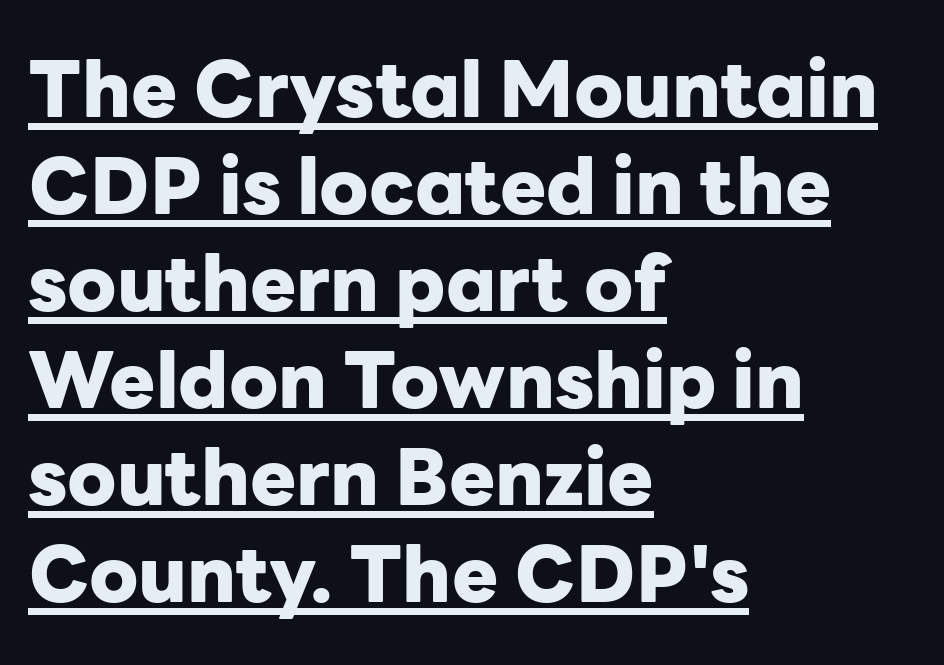
{"serif": "no", "italic": "no", "bold": "yes", "weight": "heavy", "width": "normal", "stroke_contrast": "low", "x_height": "medium", "monospaced": "no", "underline": "yes", "align": "left", "line_spacing": "normal", "line_spacing_ratio": 1.26, "letter_spacing": "normal", "letter_spacing_em": 0.0, "glyph_px": 77}
